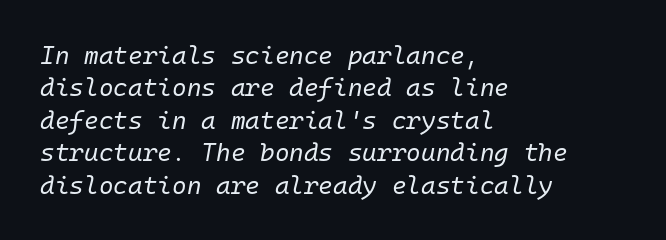
Q: Is the text bold? A: No.
Q: Is the text italic (slanted)? A: Yes, it leans right by about 10 degrees.
Q: Is the text underlined? A: No.
Q: How is the paragraph aligned? A: Left-aligned.
Q: Is the spacing between letters normal or unusually wide? A: Normal.
Q: Is the spacing between lines tight, normal or loose? A: Normal.
